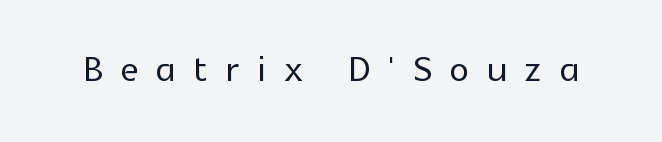
The image shows 49 px sans-serif type, upright; set unusually wide letter spacing (+0.37 em), not underlined; a medium x-height.
